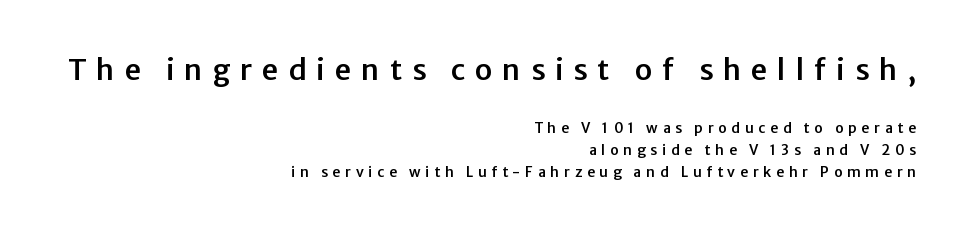
Q: Is the text italic (slanted)? A: No, it is upright.
Q: Is the typeface a serif or a sans-serif typeface? A: Sans-serif.
Q: Is the text underlined? A: No.
Q: How is the paragraph aligned? A: Right-aligned.
Q: Is the spacing between letters normal or unusually wide? A: Unusually wide.
Q: Is the spacing between lines tight, normal or loose? A: Normal.
Q: Which block of text is set in a larger size, the first (top) or the second (bottom)? A: The first (top) one.
Q: Width (condensed, normal, or wide)? A: Normal.
Q: Stroke contrast? A: Low.
Q: x-height? A: Medium.
Q: Monospaced? A: No.
